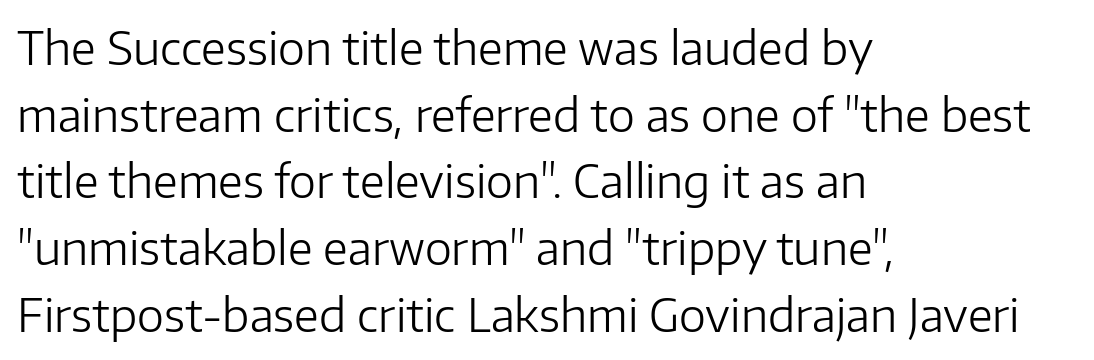
{"serif": "no", "italic": "no", "bold": "no", "weight": "light", "width": "normal", "stroke_contrast": "low", "x_height": "medium", "monospaced": "no", "underline": "no", "align": "left", "line_spacing": "normal", "line_spacing_ratio": 1.45, "letter_spacing": "normal", "letter_spacing_em": 0.0, "glyph_px": 46}
